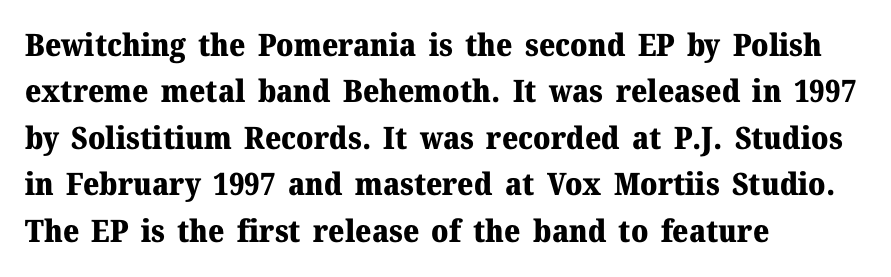
Q: Is the text bold? A: Yes.
Q: Is the text italic (slanted)? A: No, it is upright.
Q: Is the typeface a serif or a sans-serif typeface? A: Serif.
Q: Is the text underlined? A: No.
Q: How is the paragraph aligned? A: Left-aligned.
Q: Is the spacing between letters normal or unusually wide? A: Normal.
Q: Is the spacing between lines tight, normal or loose? A: Normal.
Q: Width (condensed, normal, or wide)? A: Normal.
Q: Stroke contrast? A: Medium.
Q: x-height? A: Medium.
Q: Monospaced? A: No.
